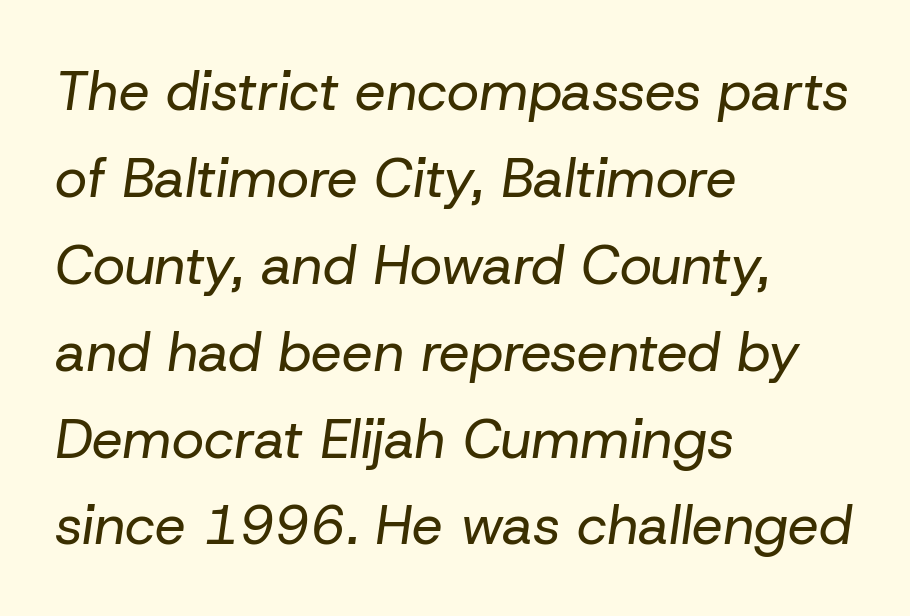
A student would call this left alignment; a typographer would say flush left, rag right. The space directly below the letters is spotless. Quick note: interline space is typical. Designer's note — italics engaged.
